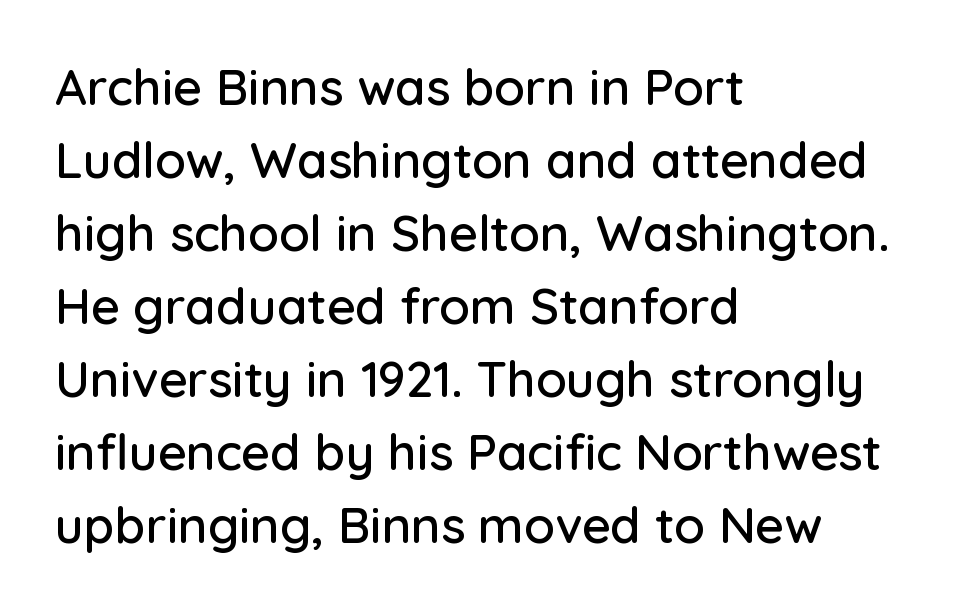
The designer went with a sans here, leaving each stem footless. Vertically, the passage feels balanced, rows spaced as you'd expect. Notice how the passage keeps a crisp vertical edge on the left only. Descenders hang freely into open space. Notice how the stems are strictly vertical — no italics here. Honestly, the letter spacing is just normal — you wouldn't notice it.
